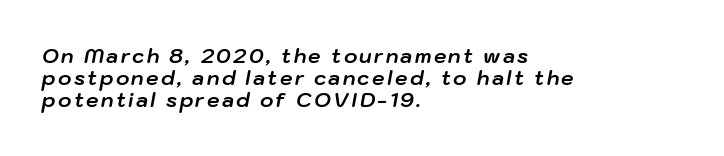
Q: Is the text bold? A: Yes.
Q: Is the text italic (slanted)? A: Yes, it leans right by about 10 degrees.
Q: Is the text underlined? A: No.
Q: How is the paragraph aligned? A: Left-aligned.
Q: Is the spacing between lines tight, normal or loose? A: Tight.
